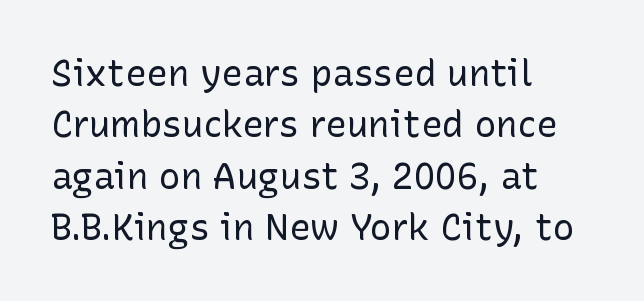
Q: Is the text bold? A: No.
Q: Is the text italic (slanted)? A: No, it is upright.
Q: Is the typeface a serif or a sans-serif typeface? A: Sans-serif.
Q: Is the text underlined? A: No.
Q: How is the paragraph aligned? A: Left-aligned.
Q: Is the spacing between letters normal or unusually wide? A: Normal.
Q: Is the spacing between lines tight, normal or loose? A: Normal.
Q: Width (condensed, normal, or wide)? A: Normal.
Q: Stroke contrast? A: Low.
Q: x-height? A: Medium.
Q: Monospaced? A: No.
